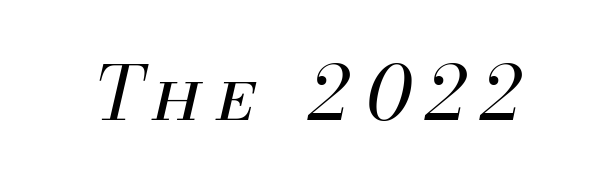
This rendering features lettering with no underline. These lines are rendered in a variable-pitch font. Vertical stems look standard width or narrower in stroke. Here the glyphs are tracked loosely, breaking word shapes into spaced letters. The text carries the slant typical of an italic or oblique font.
